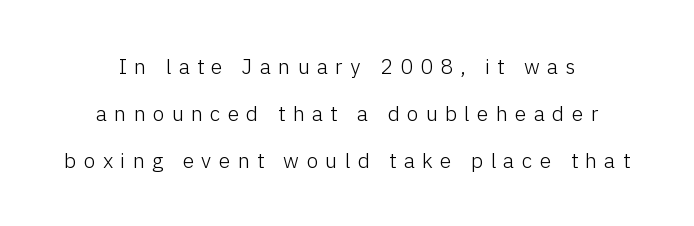
The image shows 21 px text type, upright; set loose line spacing (2.23x), unusually wide letter spacing (+0.35 em), not underlined.
